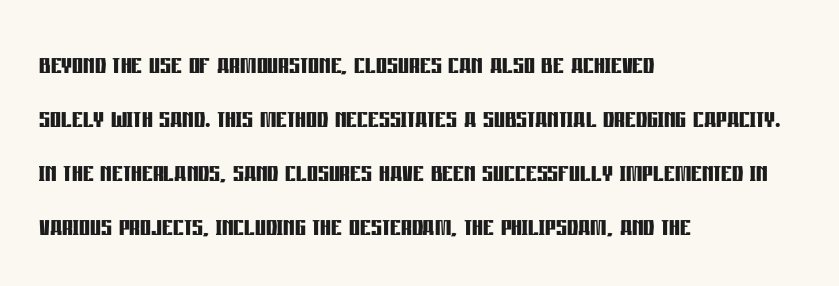
Weight check: bold — yes, fully. Descender tails drop into unmarked territory. The face used here is rendered with its standard letterfit. Do the letters lean? They stand straight. The designer went with a sans here, leaving each stem footless. Teacher's note: observe the even left margin — that is flush-left alignment.
